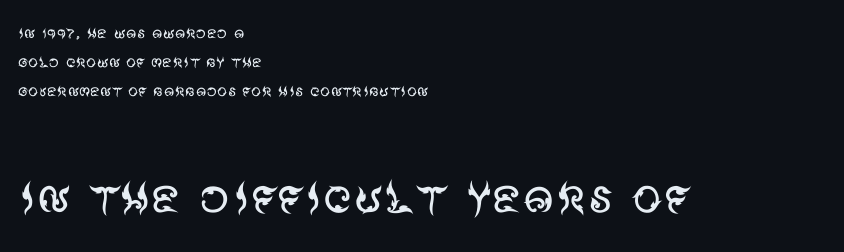
Q: Is the text bold? A: No.
Q: Is the text italic (slanted)? A: No, it is upright.
Q: Is the typeface a serif or a sans-serif typeface? A: Sans-serif.
Q: Is the text underlined? A: No.
Q: How is the paragraph aligned? A: Left-aligned.
Q: Is the spacing between letters normal or unusually wide? A: Normal.
Q: Is the spacing between lines tight, normal or loose? A: Normal.
Q: Which block of text is set in a larger size, the first (top) or the second (bottom)? A: The second (bottom) one.
Q: Width (condensed, normal, or wide)? A: Normal.
Q: Stroke contrast? A: Medium.
Q: x-height? A: Large.
Q: Monospaced? A: No.
